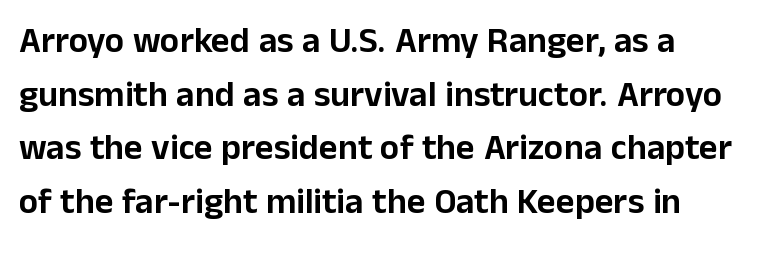
The image shows 36 px sans-serif type, upright; set left-aligned, normal line spacing (1.49x), normal letter spacing, not underlined; low stroke contrast and a medium x-height.
